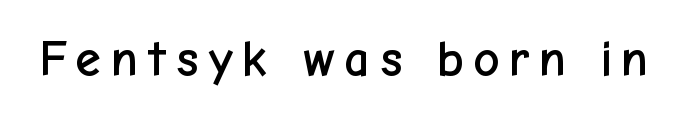
{"serif": "no", "italic": "no", "width": "normal", "stroke_contrast": "low", "x_height": "medium", "monospaced": "no", "underline": "no", "glyph_px": 51}
